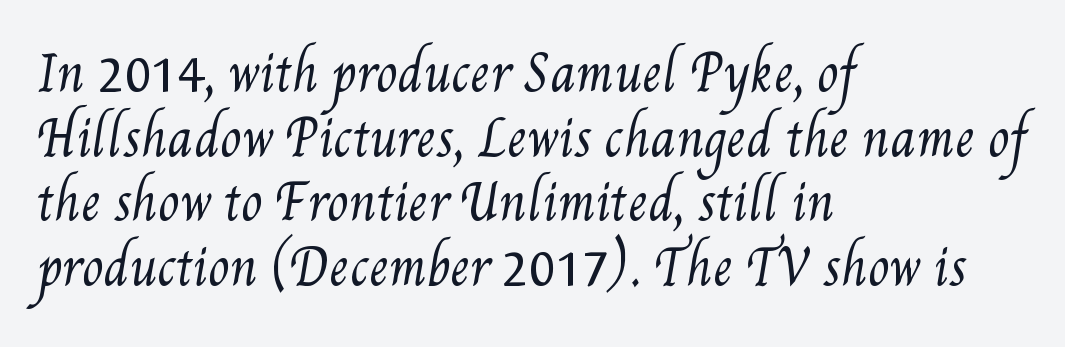
On a weight scale, this lands at 450 or below. The baseline area is clear. The face used here is proportionally spaced, like ordinary book or web type. Visually the block forms a straight wall on the left and a jagged coastline on the right. Does the leading feel generous? No, just average.
